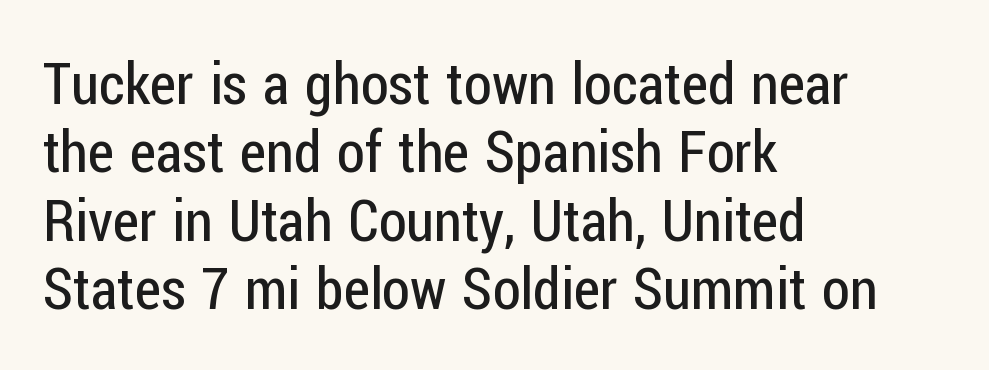
Q: Is the text bold? A: No.
Q: Is the text italic (slanted)? A: No, it is upright.
Q: Is the typeface a serif or a sans-serif typeface? A: Sans-serif.
Q: Is the text underlined? A: No.
Q: How is the paragraph aligned? A: Left-aligned.
Q: Is the spacing between letters normal or unusually wide? A: Normal.
Q: Width (condensed, normal, or wide)? A: Condensed.
Q: Stroke contrast? A: Low.
Q: x-height? A: Medium.
Q: Monospaced? A: No.
